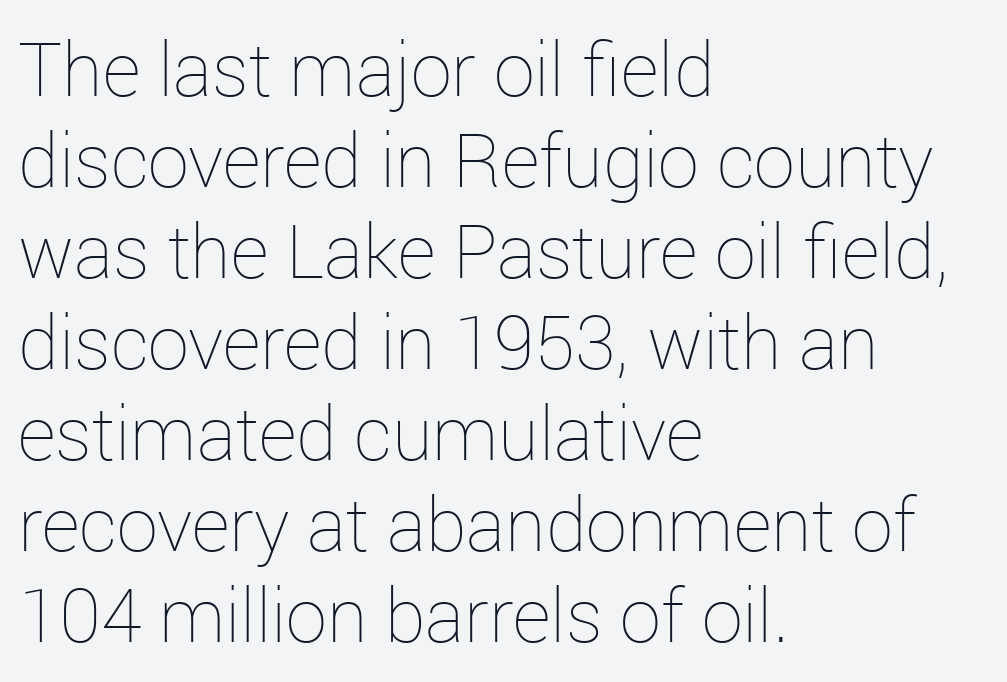
The image shows 74 px thin type, upright; set left-aligned, line spacing 1.23x, normal letter spacing, not underlined; low stroke contrast and a medium x-height.
